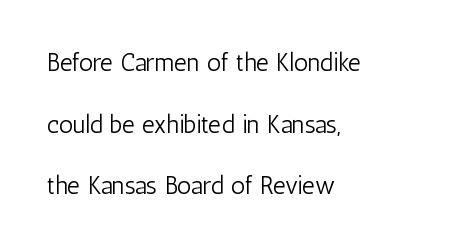
{"italic": "no", "bold": "no", "underline": "no", "align": "left", "line_spacing": "loose", "line_spacing_ratio": 2.47, "letter_spacing": "normal", "letter_spacing_em": 0.0, "glyph_px": 25}
